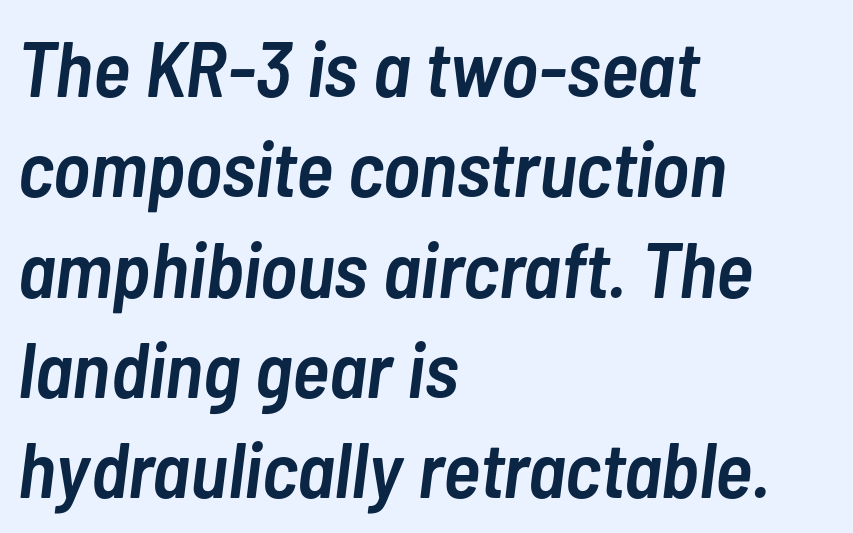
Q: Is the text bold? A: Semi-bold.
Q: Is the text italic (slanted)? A: Yes, it leans right by about 7 degrees.
Q: Is the text underlined? A: No.
Q: How is the paragraph aligned? A: Left-aligned.
Q: Is the spacing between letters normal or unusually wide? A: Normal.
Q: Is the spacing between lines tight, normal or loose? A: Normal.
Q: Width (condensed, normal, or wide)? A: Condensed.
Q: Stroke contrast? A: Low.
Q: x-height? A: Medium.
Q: Monospaced? A: No.
